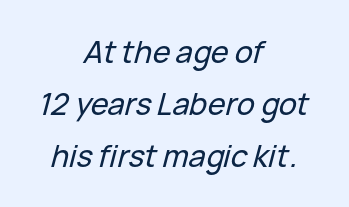
The image shows 30 px text type, italic (leaning right); set centered, line spacing 1.73x, normal letter spacing, not underlined; low stroke contrast and a medium x-height.
